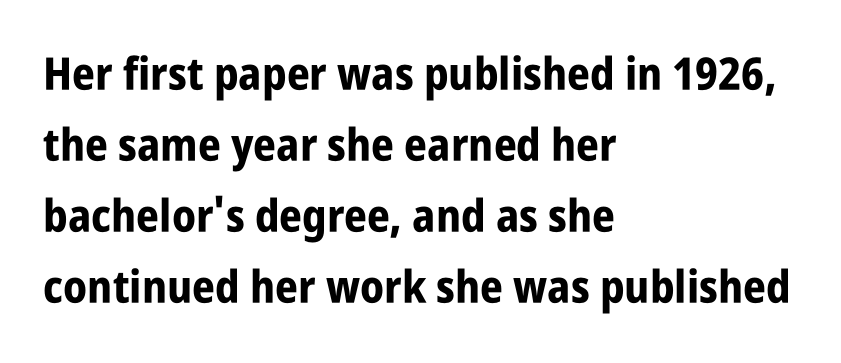
Italic: no, the glyphs are upright roman. Notice how thick the strokes are: this is what a full bold looks like. Bare-footed words on every line. Compared with a centered layout, this one pins lines to the left instead.
